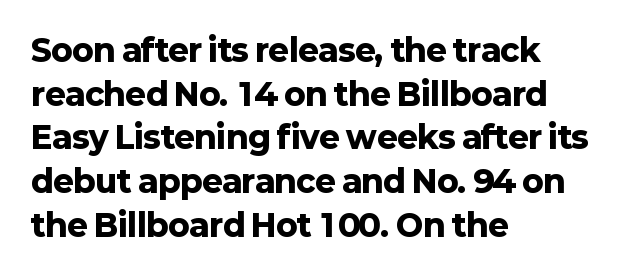
Q: Is the text bold? A: Yes.
Q: Is the text italic (slanted)? A: No, it is upright.
Q: Is the typeface a serif or a sans-serif typeface? A: Sans-serif.
Q: Is the text underlined? A: No.
Q: How is the paragraph aligned? A: Left-aligned.
Q: Is the spacing between letters normal or unusually wide? A: Normal.
Q: Is the spacing between lines tight, normal or loose? A: Normal.
Q: Width (condensed, normal, or wide)? A: Normal.
Q: Stroke contrast? A: Low.
Q: x-height? A: Medium.
Q: Monospaced? A: No.
